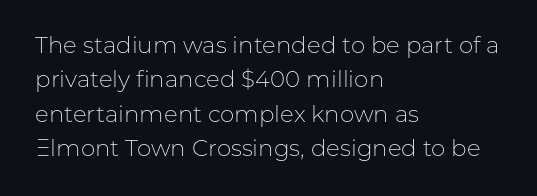
Q: Is the text bold? A: No.
Q: Is the text italic (slanted)? A: No, it is upright.
Q: Is the text underlined? A: No.
Q: How is the paragraph aligned? A: Left-aligned.
Q: Is the spacing between letters normal or unusually wide? A: Normal.
Q: Is the spacing between lines tight, normal or loose? A: Normal.
